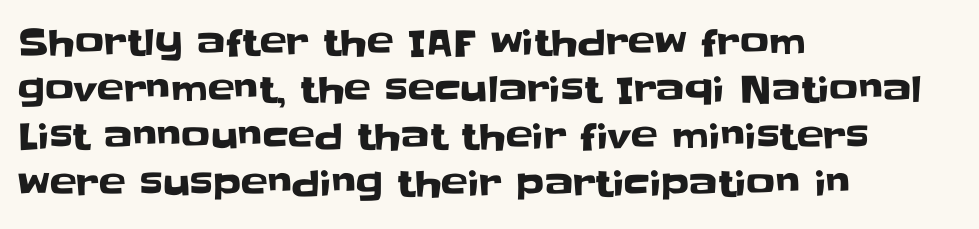
{"serif": "no", "italic": "no", "width": "normal", "stroke_contrast": "low", "x_height": "large", "monospaced": "no", "underline": "no", "align": "left", "line_spacing": "normal", "line_spacing_ratio": 1.31, "letter_spacing": "normal", "letter_spacing_em": 0.0, "glyph_px": 36}
